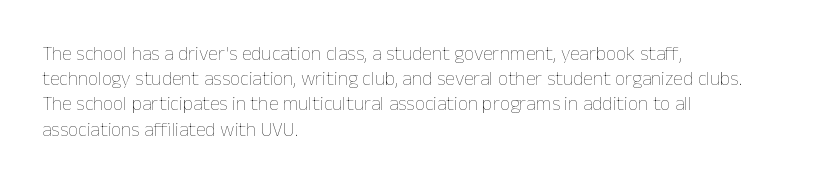
How would I describe the line gaps? Plain and ordinary. Stem width sits at or under what a default text font uses. Posture: straight, roman, zero tilt. Underlining? Definitely not there. How are the letters spaced? Ordinarily, with no added tracking. Alignment: flush left.
